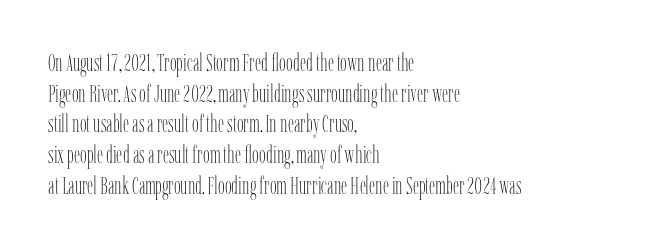
Is the type heavy? It reads as light-to-regular instead. Leftover space on each line is placed entirely after the last word. Characters follow at the spacing the type designer built in. The passage shown stacks its lines at a standard gap.
